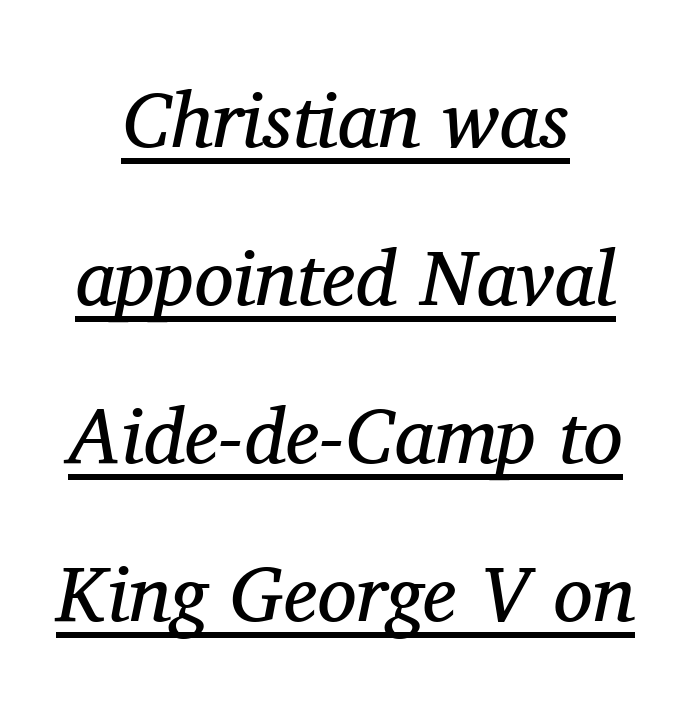
The text carries the slant typical of an italic or oblique font. Tracking here is standard; glyphs follow each other at the usual distance. Does a line run under the words? Yes, clearly. The setting favours the middle, as headings and verse often do. I'd call this a serif setting — the letters wear small feet. Do the characters align in a grid? No, the font is proportional.
